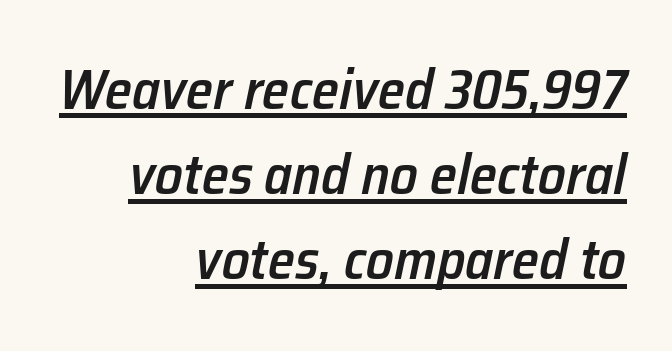
The image shows 55 px semibold type, italic (leaning right); set right-aligned, normal line spacing (1.55x), normal letter spacing, underlined; low stroke contrast and a medium x-height.
